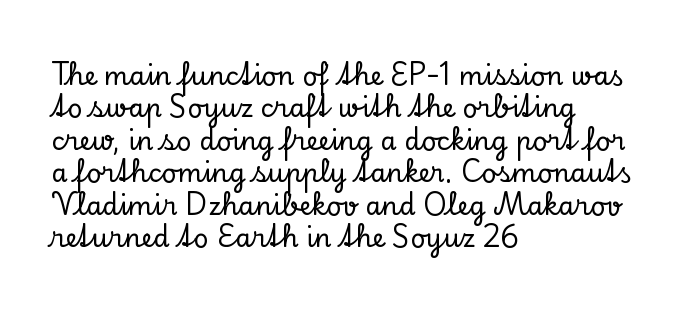
Q: Is the text italic (slanted)? A: No, it is upright.
Q: Is the text underlined? A: No.
Q: How is the paragraph aligned? A: Left-aligned.
Q: Is the spacing between letters normal or unusually wide? A: Normal.
Q: Is the spacing between lines tight, normal or loose? A: Normal.
